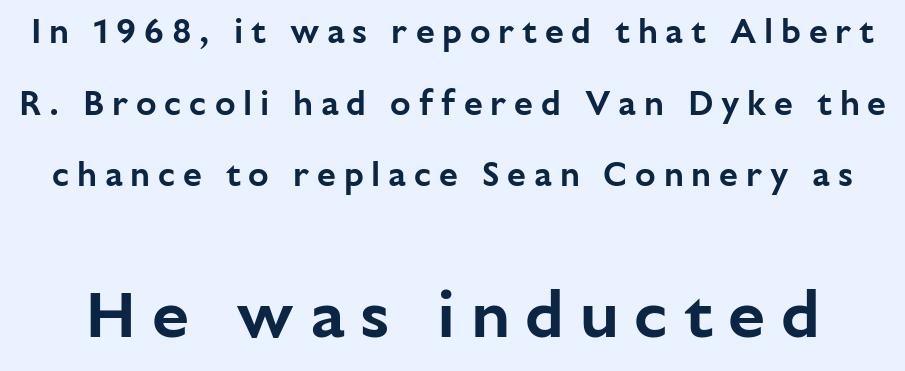
Q: Is the text italic (slanted)? A: No, it is upright.
Q: Is the typeface a serif or a sans-serif typeface? A: Sans-serif.
Q: Is the text underlined? A: No.
Q: Is the spacing between letters normal or unusually wide? A: Unusually wide.
Q: Is the spacing between lines tight, normal or loose? A: Loose.
Q: Which block of text is set in a larger size, the first (top) or the second (bottom)? A: The second (bottom) one.
Q: Width (condensed, normal, or wide)? A: Normal.
Q: Stroke contrast? A: Low.
Q: x-height? A: Medium.
Q: Monospaced? A: No.
